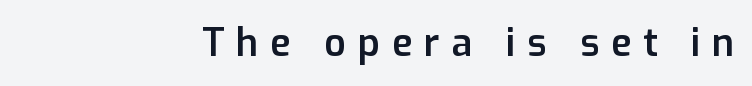
Right-aligned paragraph, ragged on the left. The passage shown is typed in a proportional face where columns would drift. The words here are not underlined. I'd call this a sans setting — the letters go barefoot. The strokes are fattened partway — semibold, not bold.
